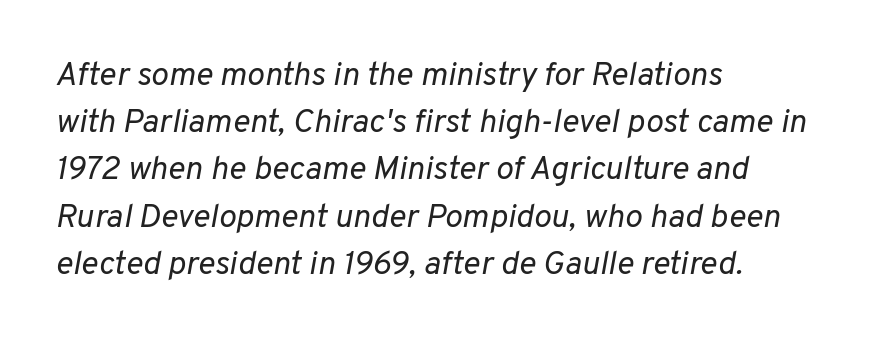
Nothing unusual about the tracking: characters are spaced as the font intends. The lettering tilts uniformly, giving the passage an italic look. Looks like regular typesetting: each glyph gets only the width it needs. Short and long lines alike share a common starting point at left.
